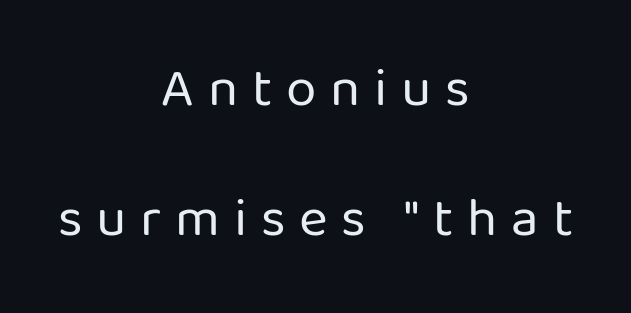
The image shows 55 px regular-weight sans-serif type, upright; set centered, loose line spacing (2.37x), unusually wide letter spacing (+0.25 em), not underlined; low stroke contrast and a medium x-height.
